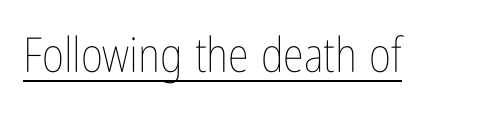
The image shows 48 px thin, condensed type, upright; set normal letter spacing, underlined; low stroke contrast and a medium x-height.
